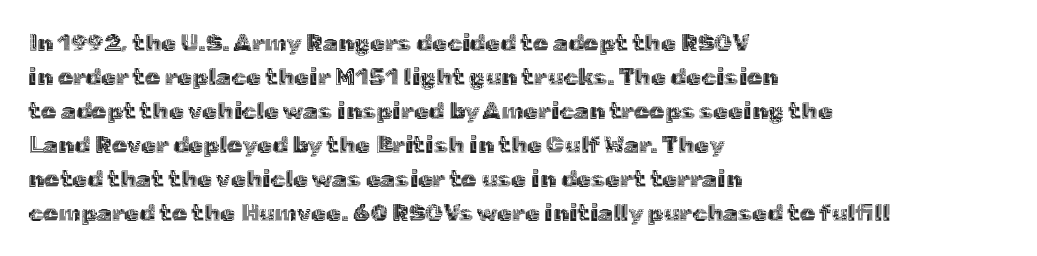
Each word holds together tightly as a unit, with standard inter-letter gaps. Horizontally, the lines are justified to the leading edge only. Check the space under the baseline: it is left empty. Leading matches the norm, producing a regular column.
